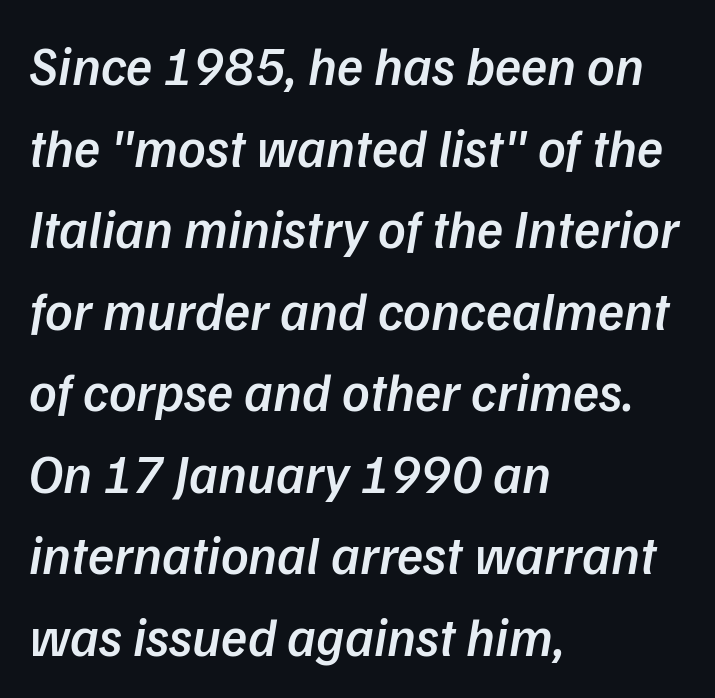
{"serif": "no", "bold": "semi", "weight": "semibold", "width": "normal", "stroke_contrast": "low", "x_height": "medium", "monospaced": "no", "underline": "no", "align": "left", "line_spacing": "normal", "line_spacing_ratio": 1.51, "letter_spacing": "normal", "letter_spacing_em": 0.0, "glyph_px": 54}
